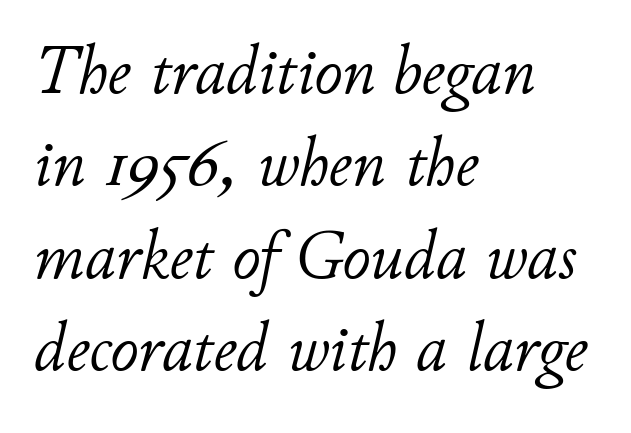
The image shows 69 px light type, italic (leaning right); set left-aligned, normal line spacing (1.34x), normal letter spacing, not underlined; low stroke contrast and a small x-height.
